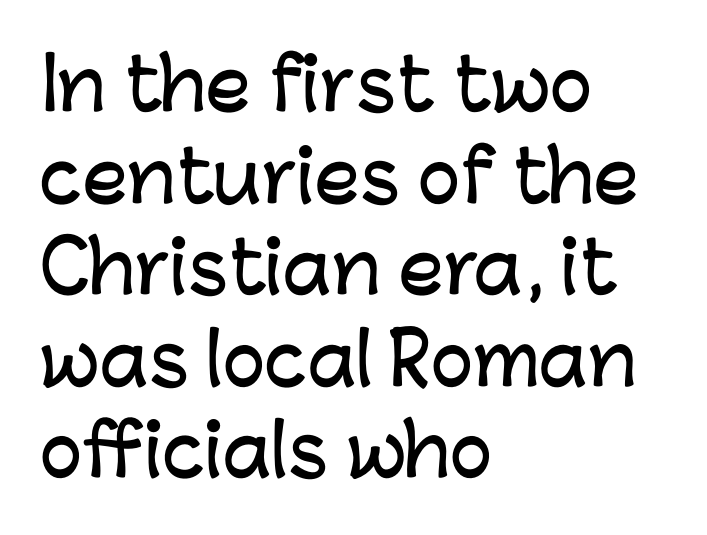
{"serif": "no", "italic": "no", "width": "normal", "stroke_contrast": "low", "x_height": "medium", "monospaced": "no", "underline": "no", "align": "left", "line_spacing": "normal", "line_spacing_ratio": 1.29, "letter_spacing": "normal", "letter_spacing_em": 0.0, "glyph_px": 71}
